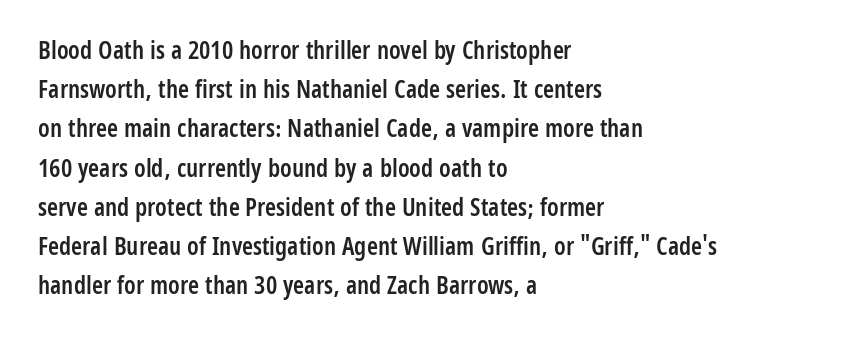
A bare baseline throughout the passage. The sample has been set in demibold, a notch under bold. The paragraph shown leans on its left margin. When letters stand straight like this, we call the style roman or upright. The space between consecutive lines is moderate.
